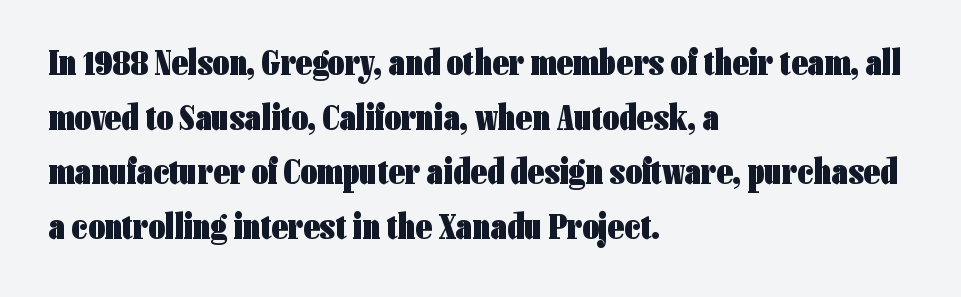
This block has exactly the height ordinary leading produces. Italic: no, the glyphs are upright roman. Font category for this specimen: sans-serif. Every row of glyphs begins at an identical x-position on the left. The face used here has the dense, thick strokes of a bold.
